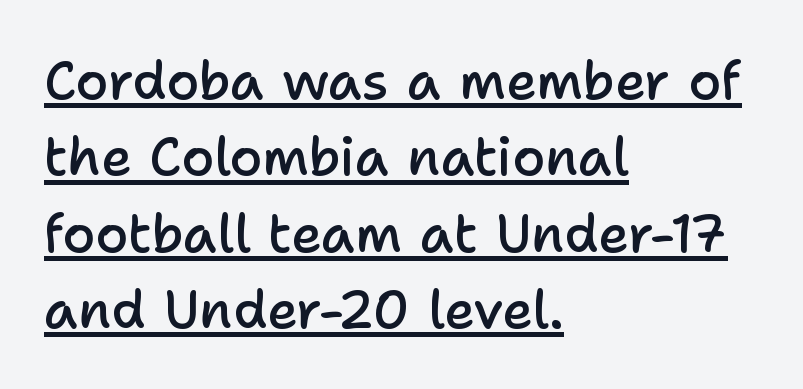
The face used here is proportionally spaced, like ordinary book or web type. Vertical strokes here are truly vertical. Compared with typical paragraphs, the rows here are spaced about the same. The compositor pushed each line to the left boundary.
